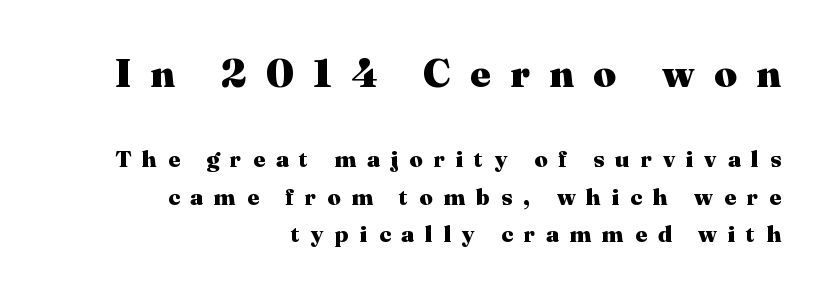
Q: Is the text bold? A: Yes.
Q: Is the text italic (slanted)? A: No, it is upright.
Q: Is the typeface a serif or a sans-serif typeface? A: Serif.
Q: Is the text underlined? A: No.
Q: How is the paragraph aligned? A: Right-aligned.
Q: Is the spacing between letters normal or unusually wide? A: Unusually wide.
Q: Is the spacing between lines tight, normal or loose? A: Normal.
Q: Which block of text is set in a larger size, the first (top) or the second (bottom)? A: The first (top) one.
Q: Width (condensed, normal, or wide)? A: Normal.
Q: Stroke contrast? A: Medium.
Q: x-height? A: Medium.
Q: Monospaced? A: No.
